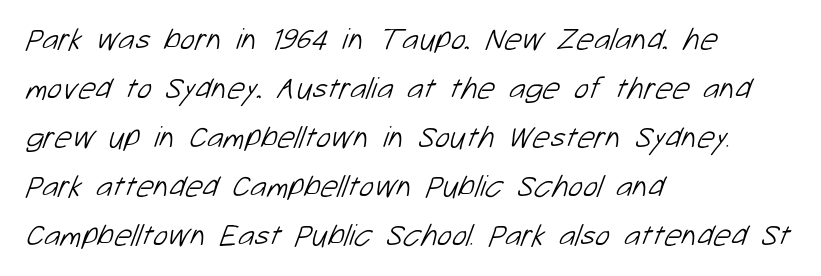
The image shows 31 px light sans-serif type; set left-aligned, normal line spacing (1.58x), normal letter spacing, not underlined; low stroke contrast and a medium x-height.
